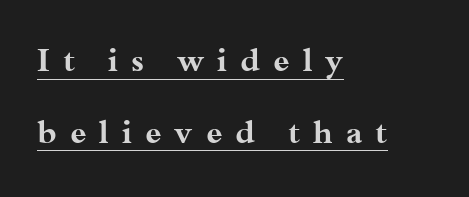
Q: Is the text bold? A: Yes.
Q: Is the text italic (slanted)? A: No, it is upright.
Q: Is the typeface a serif or a sans-serif typeface? A: Serif.
Q: Is the text underlined? A: Yes.
Q: How is the paragraph aligned? A: Left-aligned.
Q: Is the spacing between letters normal or unusually wide? A: Unusually wide.
Q: Is the spacing between lines tight, normal or loose? A: Loose.
Q: Width (condensed, normal, or wide)? A: Wide.
Q: Stroke contrast? A: Medium.
Q: x-height? A: Small.
Q: Monospaced? A: No.
